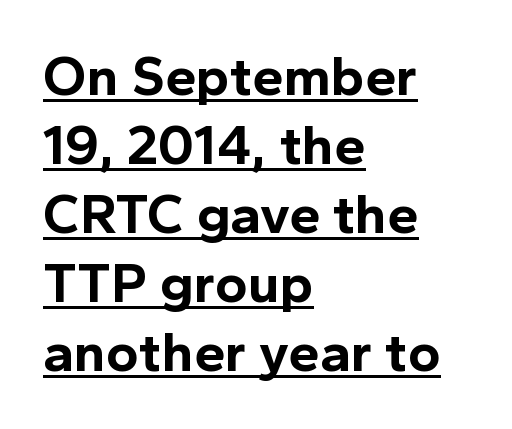
Q: Is the text bold? A: Yes.
Q: Is the text italic (slanted)? A: No, it is upright.
Q: Is the typeface a serif or a sans-serif typeface? A: Sans-serif.
Q: Is the text underlined? A: Yes.
Q: How is the paragraph aligned? A: Left-aligned.
Q: Is the spacing between letters normal or unusually wide? A: Normal.
Q: Width (condensed, normal, or wide)? A: Normal.
Q: x-height? A: Medium.
Q: Monospaced? A: No.
